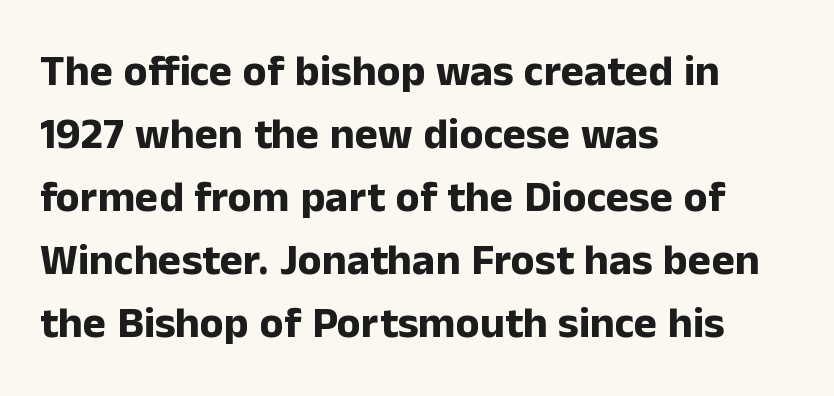
The image shows 44 px bold sans-serif type, upright; set left-aligned, normal line spacing (1.43x), normal letter spacing, not underlined; low stroke contrast and a medium x-height.
